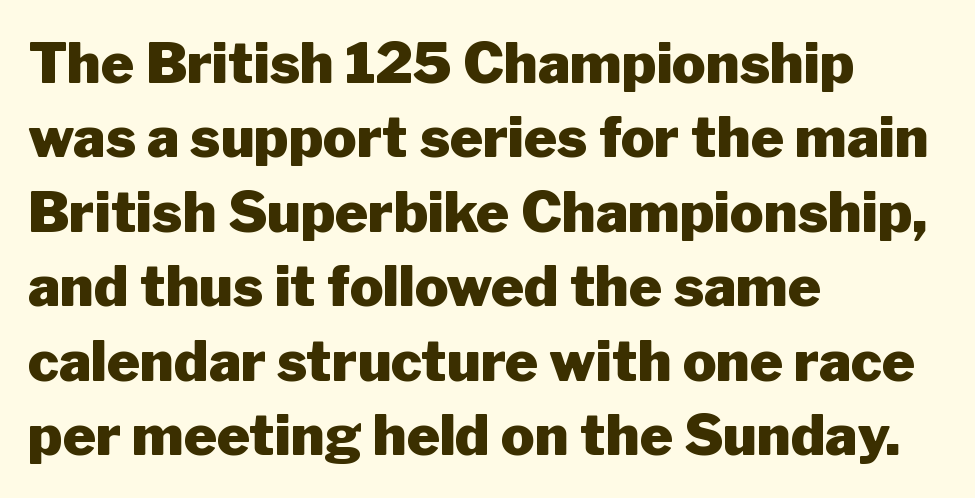
The image shows 56 px heavy sans-serif type, upright; set left-aligned, normal line spacing (1.33x), normal letter spacing, not underlined; low stroke contrast and a medium x-height.
